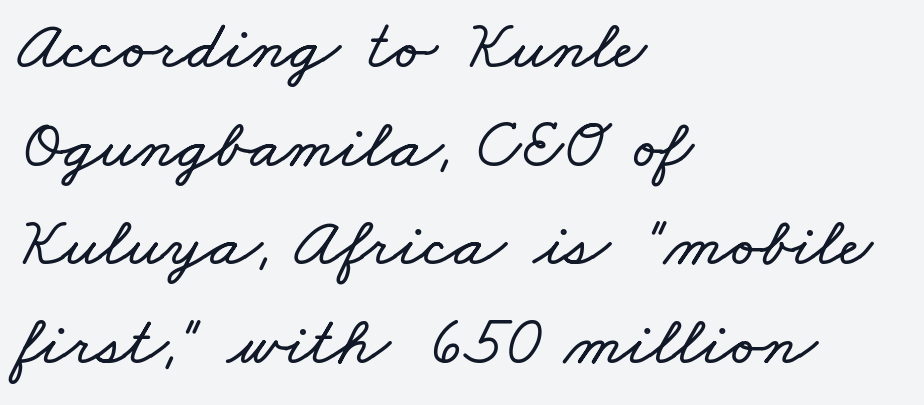
{"width": "wide", "stroke_contrast": "low", "x_height": "small", "monospaced": "no", "underline": "no", "align": "left", "line_spacing": "normal", "line_spacing_ratio": 1.39, "letter_spacing": "normal", "letter_spacing_em": 0.0, "glyph_px": 71}
